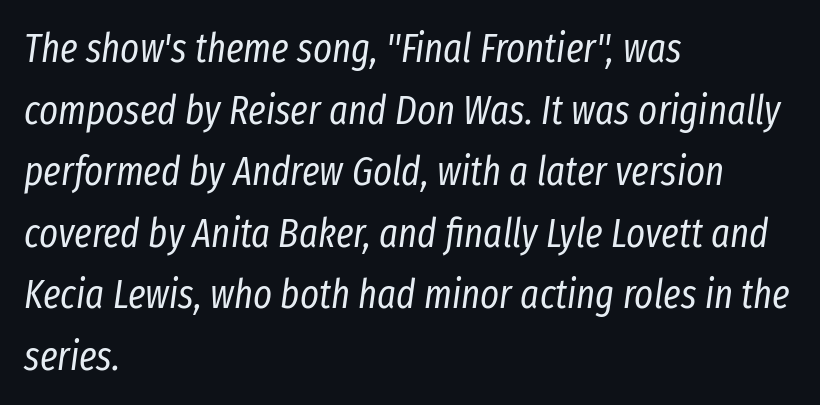
{"italic": "yes", "lean": "right", "slant_degrees": 8, "bold": "no", "weight": "regular", "width": "condensed", "stroke_contrast": "low", "x_height": "medium", "monospaced": "no", "underline": "no", "align": "left", "line_spacing": "normal", "line_spacing_ratio": 1.54, "letter_spacing": "normal", "letter_spacing_em": 0.0, "glyph_px": 40}
